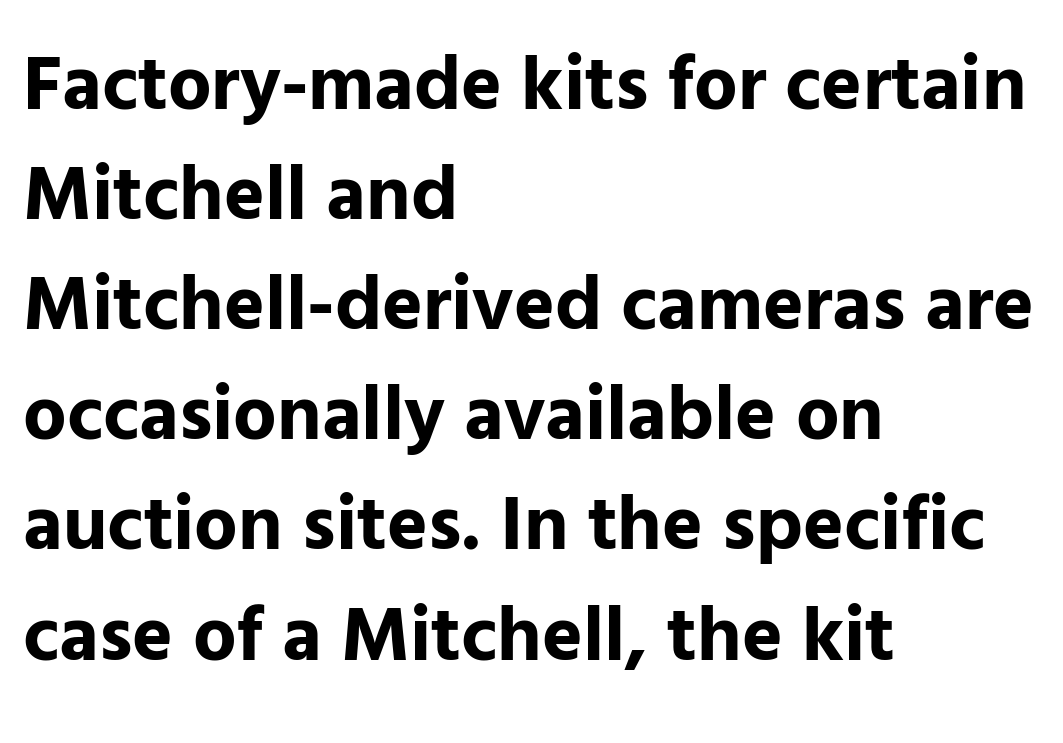
Q: Is the text bold? A: Yes.
Q: Is the text italic (slanted)? A: No, it is upright.
Q: Is the typeface a serif or a sans-serif typeface? A: Sans-serif.
Q: Is the text underlined? A: No.
Q: How is the paragraph aligned? A: Left-aligned.
Q: Is the spacing between letters normal or unusually wide? A: Normal.
Q: Is the spacing between lines tight, normal or loose? A: Normal.
Q: Width (condensed, normal, or wide)? A: Normal.
Q: Stroke contrast? A: Low.
Q: x-height? A: Medium.
Q: Monospaced? A: No.
